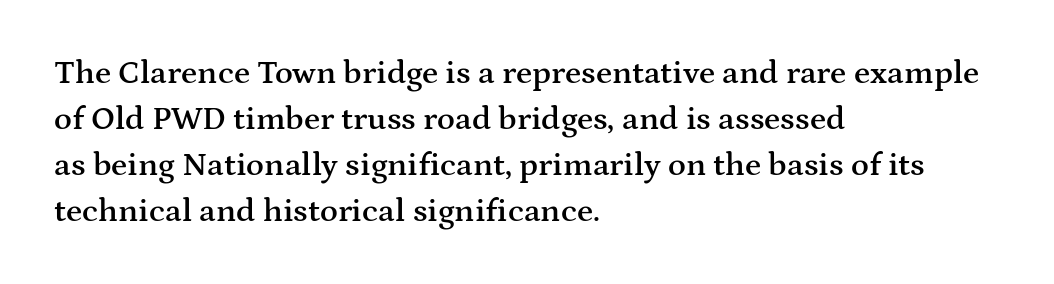
The image shows 33 px semibold, wide serif type, upright; set left-aligned, normal line spacing (1.39x), normal letter spacing, not underlined; medium stroke contrast and a medium x-height.
